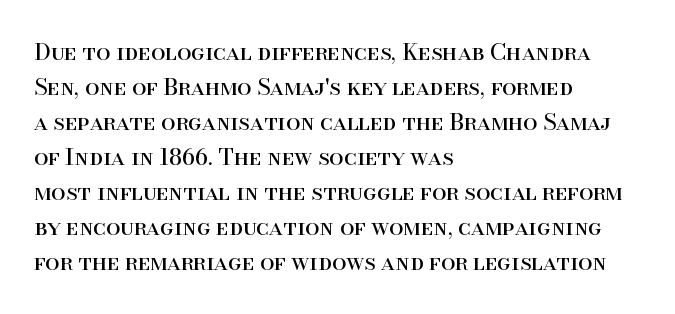
{"italic": "no", "bold": "no", "underline": "no", "align": "left", "line_spacing": "normal", "line_spacing_ratio": 1.52, "letter_spacing": "normal", "letter_spacing_em": 0.0, "glyph_px": 23}
